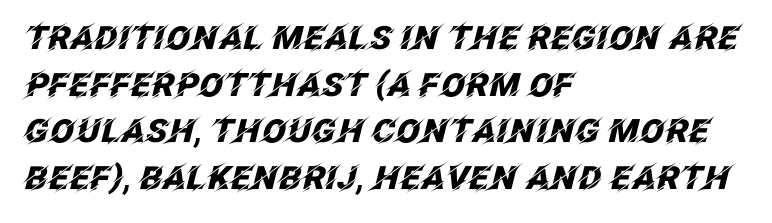
This rendering uses left alignment, leaving the right contour irregular. Spacing verdict: proportional, widths tailored to each character. Plain, unruled lines of type. Honestly, the letter spacing is just normal — you wouldn't notice it. The lines sit at an ordinary, default distance from one another.
